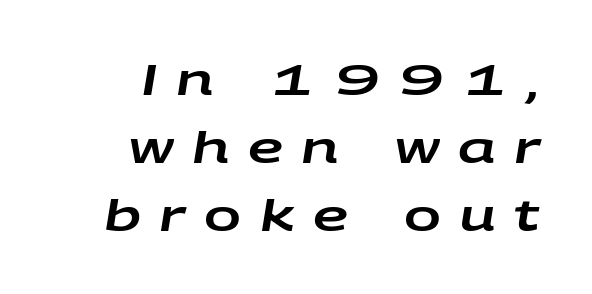
The specimen omits any rule beneath the text block's lines. One-word summary of the alignment: right. Tracking here is generous; glyphs stand well apart from one another. Posture: slanted. Varying glyph widths throughout — classic text-font behaviour. Vertically, the passage feels balanced, rows spaced as you'd expect.
